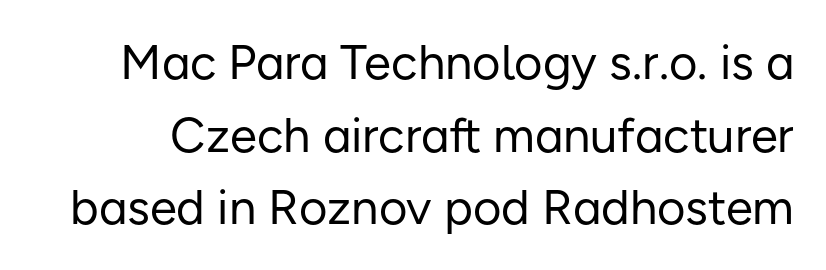
This is sans-serif lettering, the kind often seen on screens and signage. This sample uses an upright cut, with every glyph sitting square on the baseline. The passage shown is not underscored anywhere. Is this a fixed-width face? No — the glyphs have proportional, varying widths. Evenly set lines give the paragraph a standard silhouette. The passage shown has conventional tracking throughout.
